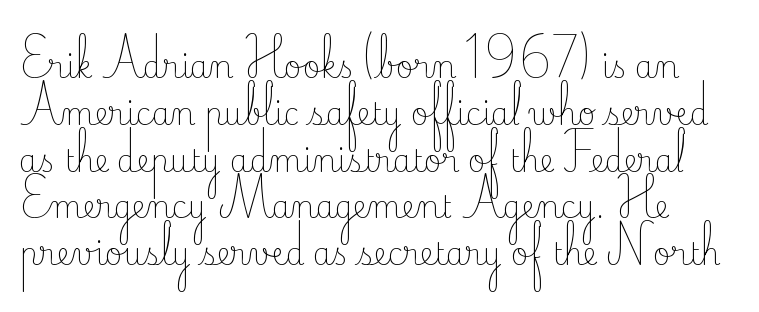
Is this a fixed-width face? No — the glyphs have proportional, varying widths. Caption: standard tracking, unaltered. Caption: face not bold, strokes unweighted. Vertical spacing — default. Unlike italic type, these characters show no tilt at all. Is this a sans? No — the strokes have serifs.
